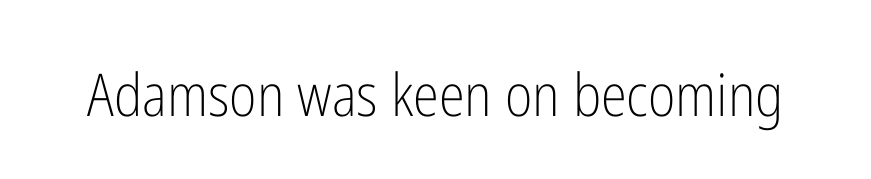
Q: Is the text bold? A: No.
Q: Is the text italic (slanted)? A: No, it is upright.
Q: Is the typeface a serif or a sans-serif typeface? A: Sans-serif.
Q: Is the text underlined? A: No.
Q: Is the spacing between letters normal or unusually wide? A: Normal.
Q: Width (condensed, normal, or wide)? A: Condensed.
Q: Stroke contrast? A: Low.
Q: x-height? A: Medium.
Q: Monospaced? A: No.
